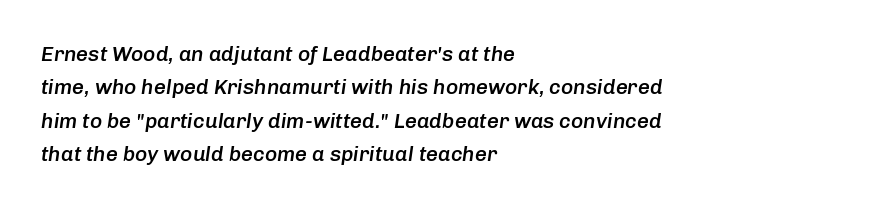
Short note: letters normally spaced. Each line starts at the same left margin while the right side varies. When letters slant like this, we call the style italic. This is the in-between weight designers call semibold or demi. Normally led — the rows are evenly, conventionally spaced. Rule under the text: the space is simply empty.
